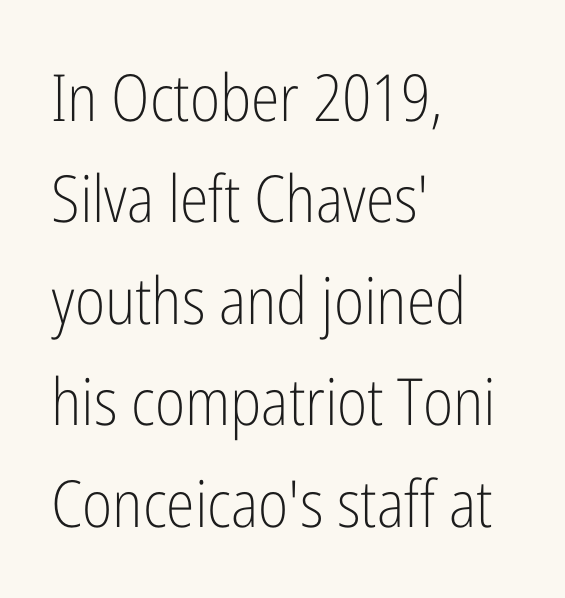
{"serif": "no", "italic": "no", "bold": "no", "weight": "light", "width": "condensed", "stroke_contrast": "low", "x_height": "medium", "monospaced": "no", "underline": "no", "align": "left", "line_spacing": "normal", "line_spacing_ratio": 1.56, "letter_spacing": "normal", "letter_spacing_em": 0.0, "glyph_px": 65}
